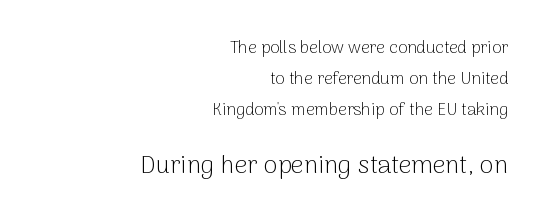
The image shows 25 px text type, upright; set right-aligned, line spacing 1.81x, normal letter spacing, not underlined; the second (bottom) block is 1.47x larger.
